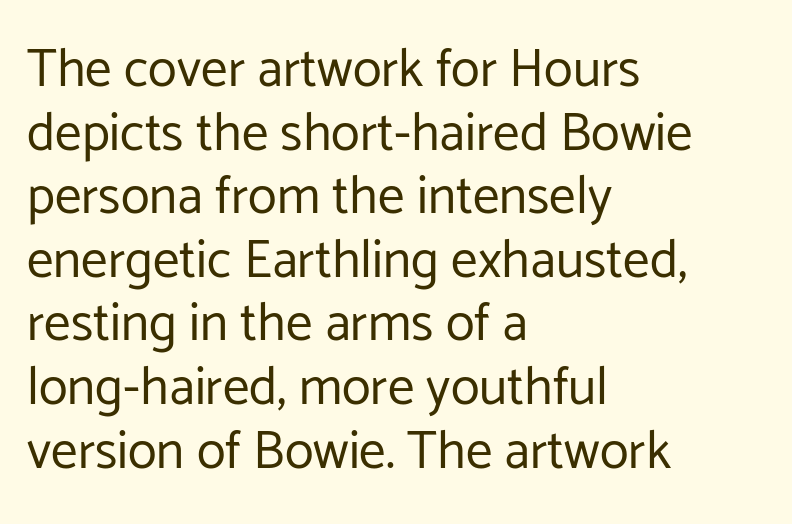
Short and long lines alike share a common starting point at left. The strokes carry an ordinary text weight at most. This rendering features lettering with no underline. These lines were composed using upright roman letters. Short note: letters normally spaced.
